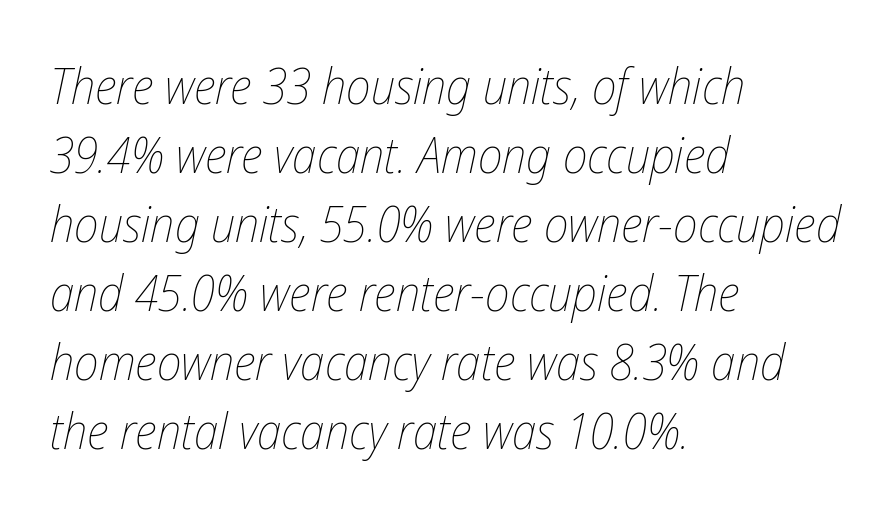
Q: Is the text bold? A: No.
Q: Is the text italic (slanted)? A: Yes, it leans right by about 12 degrees.
Q: Is the text underlined? A: No.
Q: How is the paragraph aligned? A: Left-aligned.
Q: Is the spacing between letters normal or unusually wide? A: Normal.
Q: Is the spacing between lines tight, normal or loose? A: Normal.
Q: Width (condensed, normal, or wide)? A: Condensed.
Q: Stroke contrast? A: Low.
Q: x-height? A: Medium.
Q: Monospaced? A: No.
